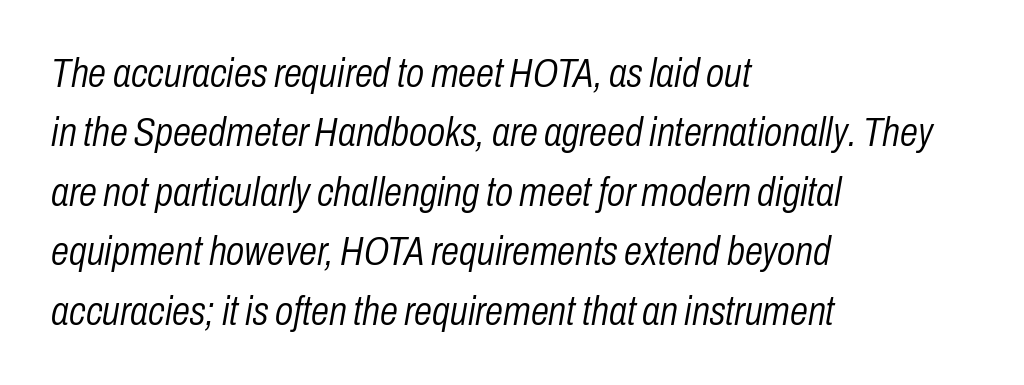
Q: Is the text bold? A: No.
Q: Is the text italic (slanted)? A: Yes, it leans right by about 10 degrees.
Q: Is the text underlined? A: No.
Q: How is the paragraph aligned? A: Left-aligned.
Q: Is the spacing between letters normal or unusually wide? A: Normal.
Q: Is the spacing between lines tight, normal or loose? A: Normal.
Q: Width (condensed, normal, or wide)? A: Condensed.
Q: Stroke contrast? A: Low.
Q: x-height? A: Medium.
Q: Monospaced? A: No.
